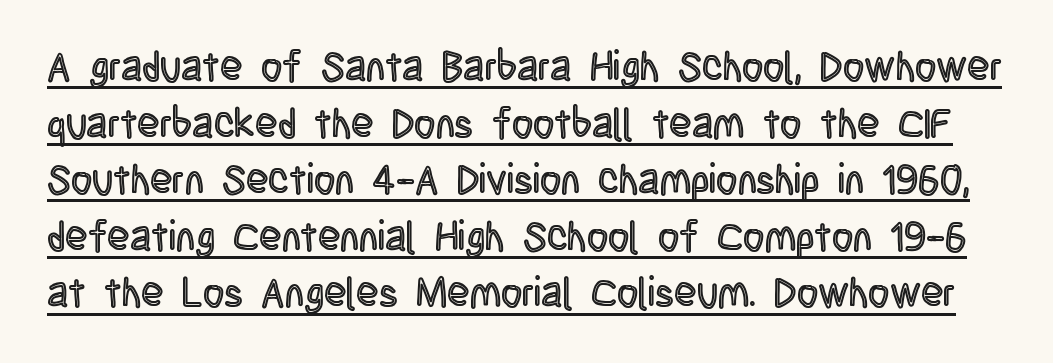
{"italic": "no", "width": "condensed", "x_height": "large", "monospaced": "no", "underline": "yes", "line_spacing": "normal", "line_spacing_ratio": 1.38, "letter_spacing": "normal", "letter_spacing_em": 0.0, "glyph_px": 41}
